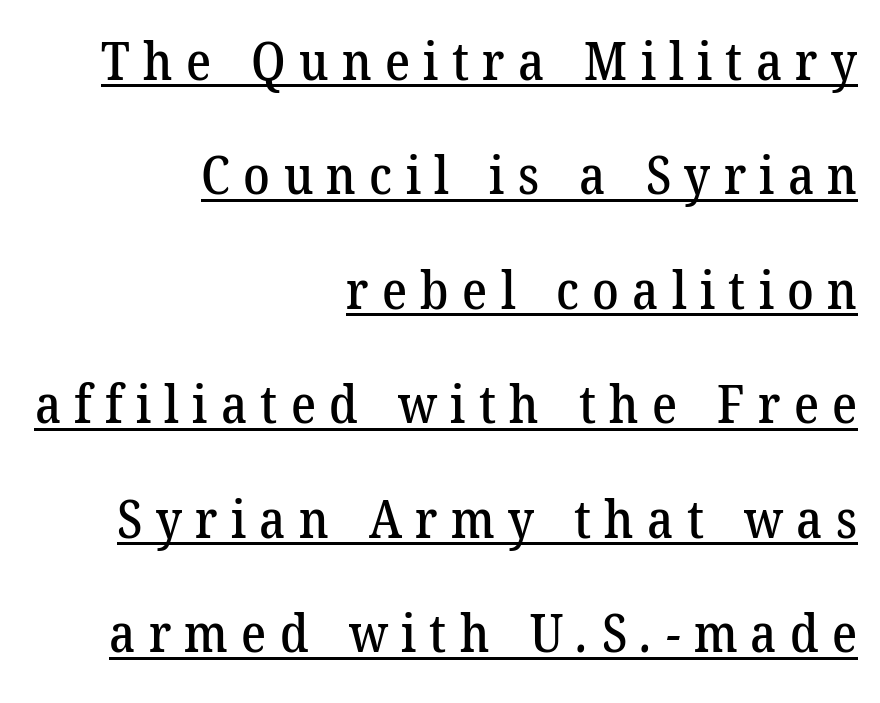
Stroke terminals: seriffed. The rendering uses a large line-height, opening up the rows. Alignment: flush right. Do the characters align in a grid? No, the font is proportional. The line texture is sparse and dotted thanks to wide tracking.
